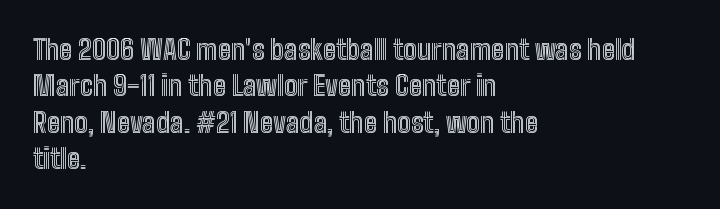
{"italic": "no", "underline": "no", "align": "left", "line_spacing": "normal", "line_spacing_ratio": 1.35, "letter_spacing": "normal", "letter_spacing_em": 0.0, "glyph_px": 27}
